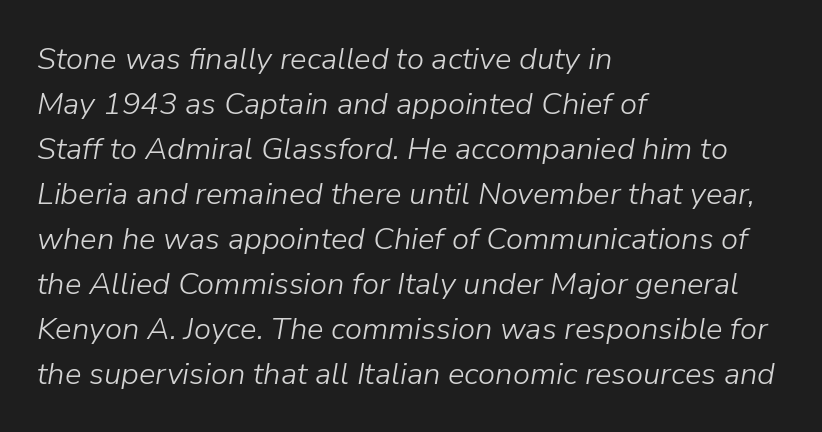
Q: Is the text bold? A: No.
Q: Is the text italic (slanted)? A: Yes, it leans right by about 9 degrees.
Q: Is the text underlined? A: No.
Q: How is the paragraph aligned? A: Left-aligned.
Q: Is the spacing between letters normal or unusually wide? A: Normal.
Q: Is the spacing between lines tight, normal or loose? A: Normal.
Q: Width (condensed, normal, or wide)? A: Normal.
Q: Stroke contrast? A: Low.
Q: x-height? A: Medium.
Q: Monospaced? A: No.
